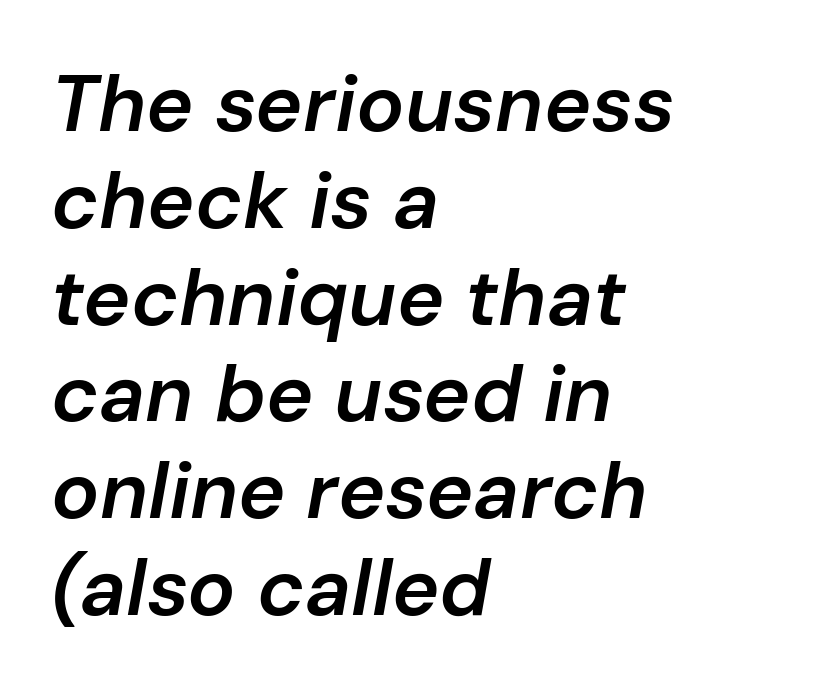
Casual observation: everything's shoved over to the left. These lines carry some extra weight — a demibold, not a full bold. The font's italic variant was chosen for this text. Descenders are the only things crossing below the line. Note the varied advance widths — an 'i' is clearly narrower than an 'm'.
